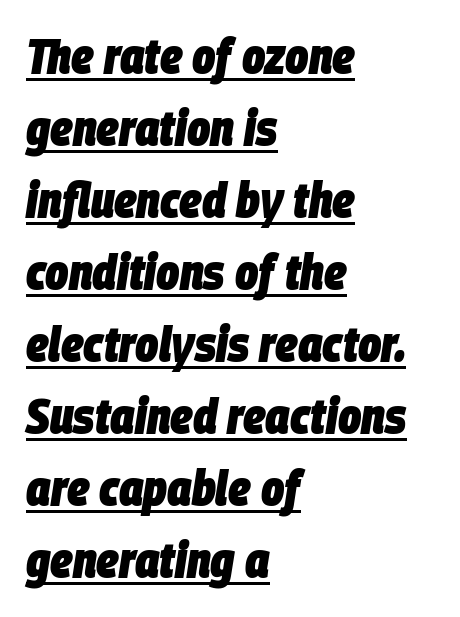
{"italic": "yes", "lean": "right", "slant_degrees": 9, "bold": "yes", "weight": "heavy", "width": "condensed", "stroke_contrast": "low", "x_height": "large", "monospaced": "no", "underline": "yes", "align": "left", "line_spacing": "normal", "line_spacing_ratio": 1.47, "letter_spacing": "normal", "letter_spacing_em": 0.0, "glyph_px": 49}
